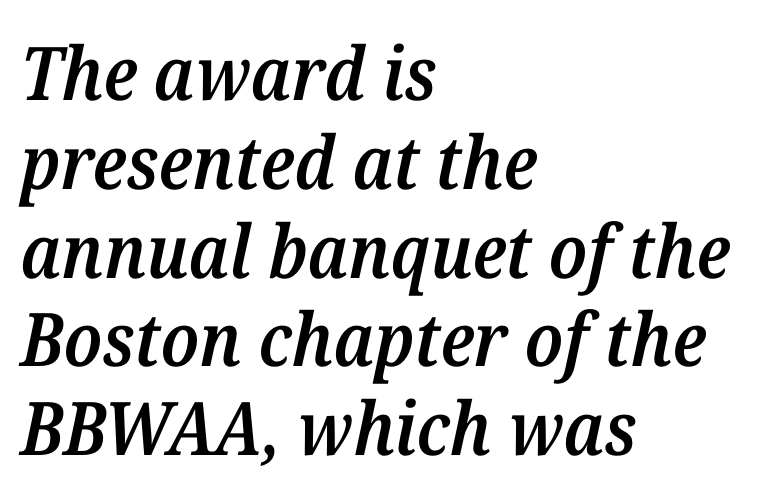
The image shows 74 px semibold serif type, italic (leaning right); set left-aligned, line spacing 1.2x, normal letter spacing, not underlined; medium stroke contrast and a medium x-height.
